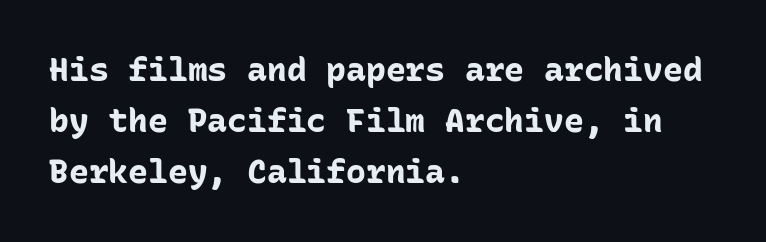
The rendering uses typewriter-style spacing with identical character cells. Font category for this specimen: sans-serif. Vertically, the passage feels balanced, rows spaced as you'd expect. Honestly, there is no underline to notice here at all. The compositor pushed each line to the left boundary. Words appear dense and cohesive because spacing is normal.
